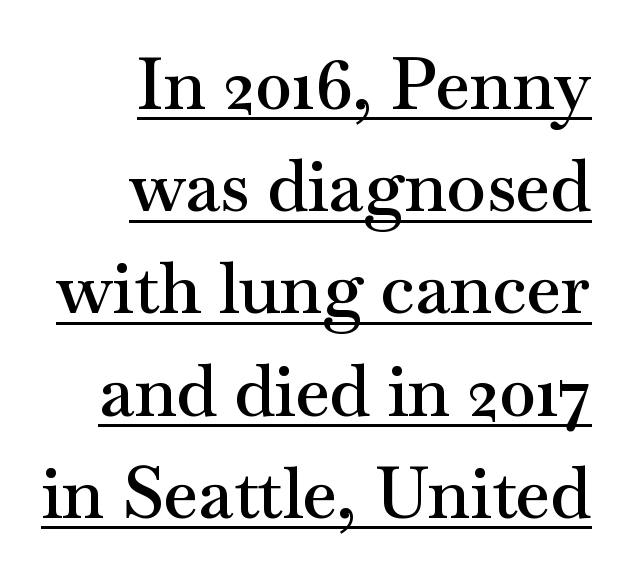
Q: Is the text bold? A: Semi-bold.
Q: Is the text italic (slanted)? A: No, it is upright.
Q: Is the typeface a serif or a sans-serif typeface? A: Serif.
Q: Is the text underlined? A: Yes.
Q: How is the paragraph aligned? A: Right-aligned.
Q: Is the spacing between letters normal or unusually wide? A: Normal.
Q: Is the spacing between lines tight, normal or loose? A: Normal.
Q: Width (condensed, normal, or wide)? A: Wide.
Q: Stroke contrast? A: Medium.
Q: x-height? A: Small.
Q: Monospaced? A: No.
